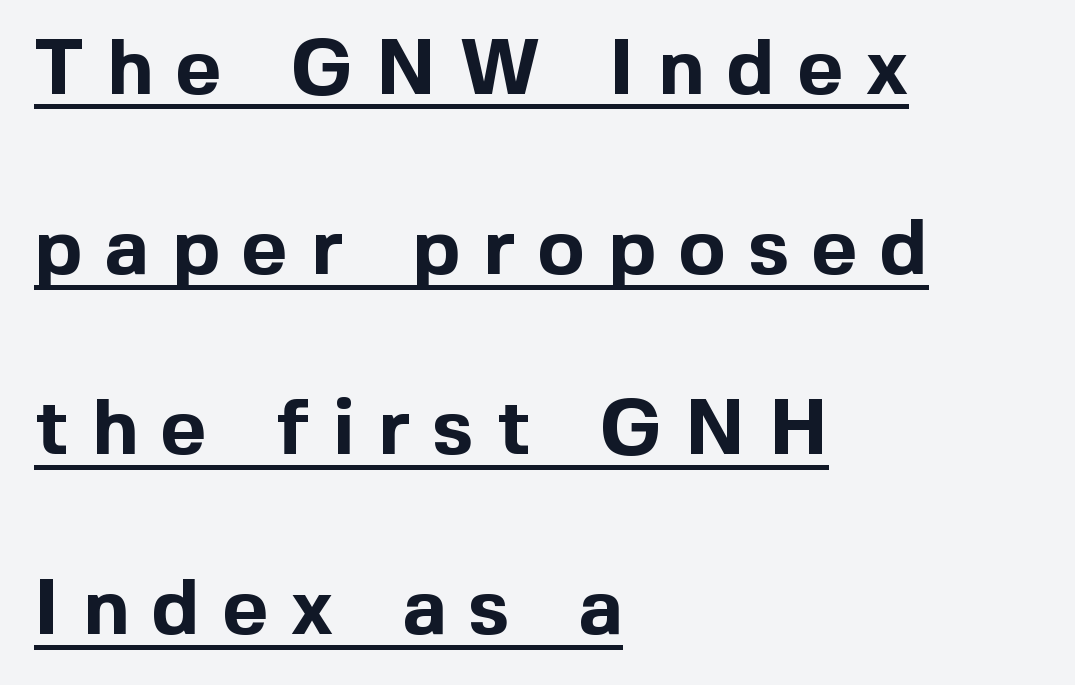
The image shows 79 px bold sans-serif type, upright; set left-aligned, loose line spacing (2.28x), unusually wide letter spacing (+0.29 em), underlined; a medium x-height.
